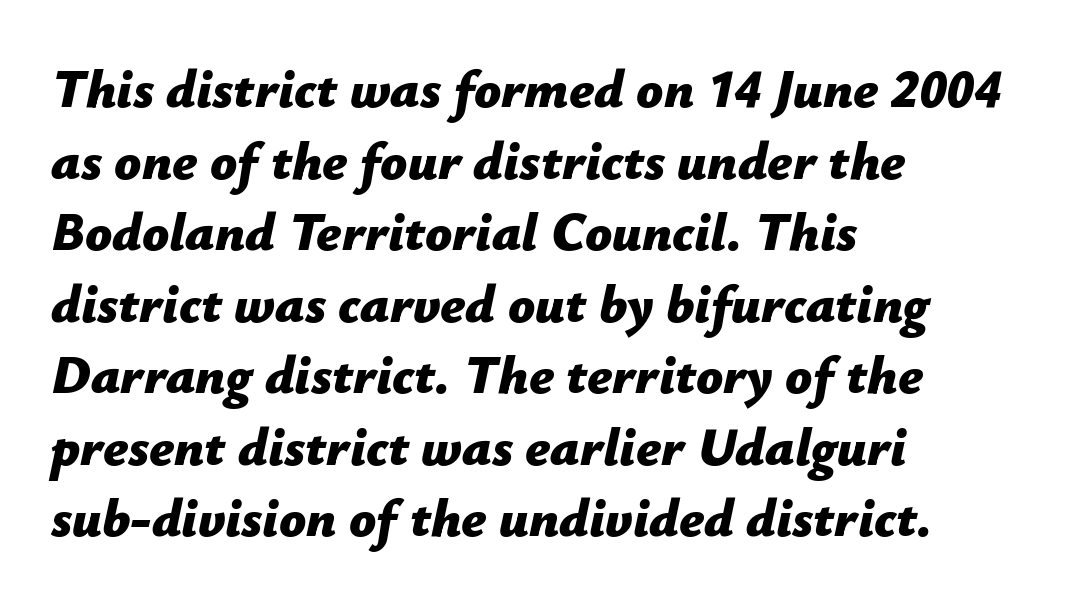
{"italic": "yes", "lean": "right", "slant_degrees": 12, "bold": "yes", "weight": "bold", "width": "normal", "stroke_contrast": "low", "x_height": "medium", "monospaced": "no", "underline": "no", "align": "left", "line_spacing": "normal", "line_spacing_ratio": 1.35, "letter_spacing": "normal", "letter_spacing_em": 0.0, "glyph_px": 53}
